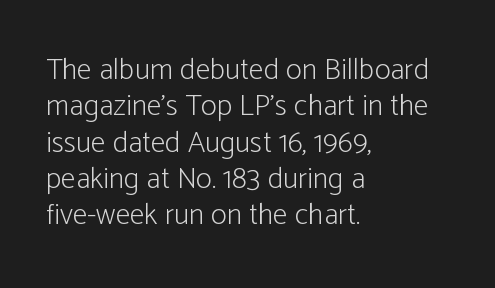
{"serif": "no", "italic": "no", "bold": "no", "weight": "light", "width": "condensed", "stroke_contrast": "low", "x_height": "medium", "monospaced": "no", "underline": "no", "align": "left", "line_spacing_ratio": 1.21, "letter_spacing": "normal", "letter_spacing_em": 0.0, "glyph_px": 30}
